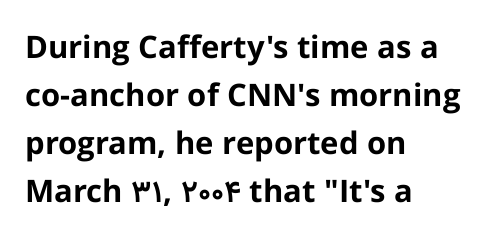
The image shows 31 px bold sans-serif type, upright; set left-aligned, normal line spacing (1.55x), normal letter spacing, not underlined; low stroke contrast and a medium x-height.
